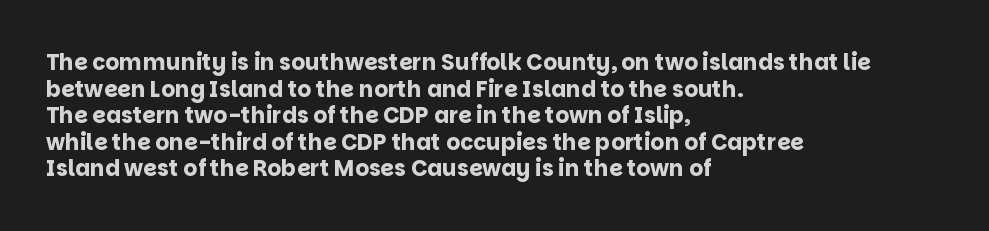
Q: Is the text bold? A: Yes.
Q: Is the text italic (slanted)? A: No, it is upright.
Q: Is the text underlined? A: No.
Q: How is the paragraph aligned? A: Left-aligned.
Q: Is the spacing between letters normal or unusually wide? A: Normal.
